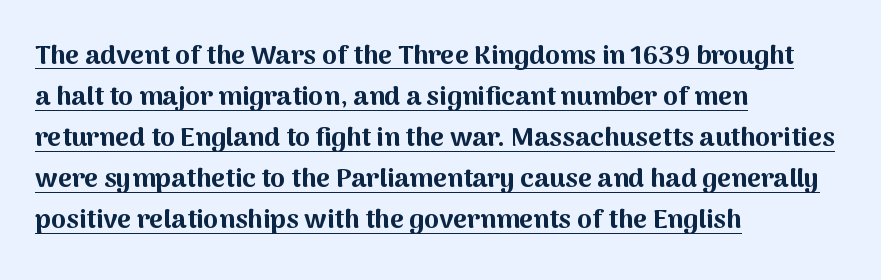
The image shows 27 px bold type, upright; set left-aligned, normal line spacing (1.52x), normal letter spacing, underlined.
